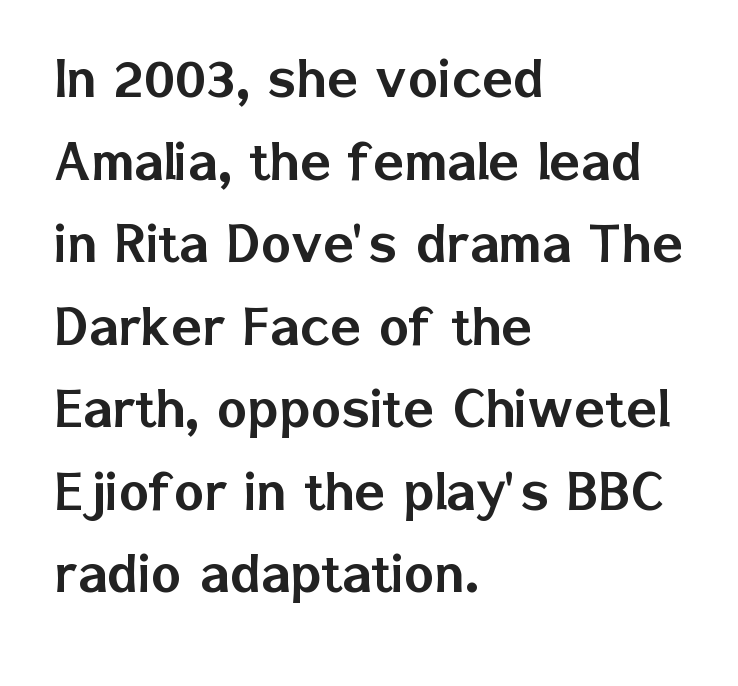
The image shows 64 px sans-serif type, upright; set left-aligned, normal line spacing (1.29x), normal letter spacing, not underlined; low stroke contrast and a medium x-height.
